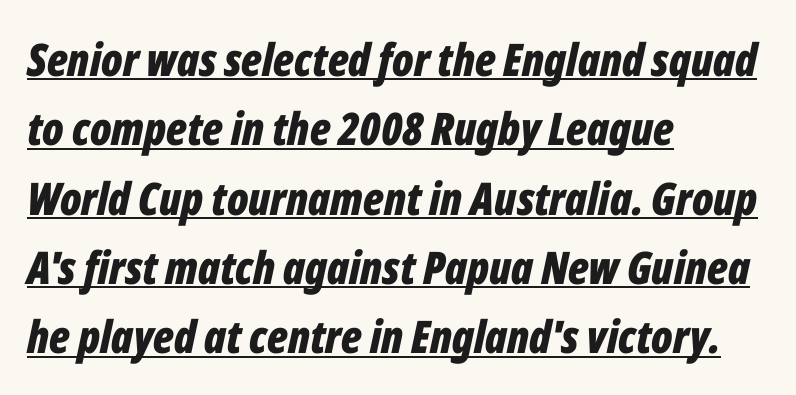
The image shows 45 px bold, condensed type, italic (leaning right); set left-aligned, normal line spacing (1.54x), normal letter spacing, underlined; low stroke contrast and a medium x-height.
